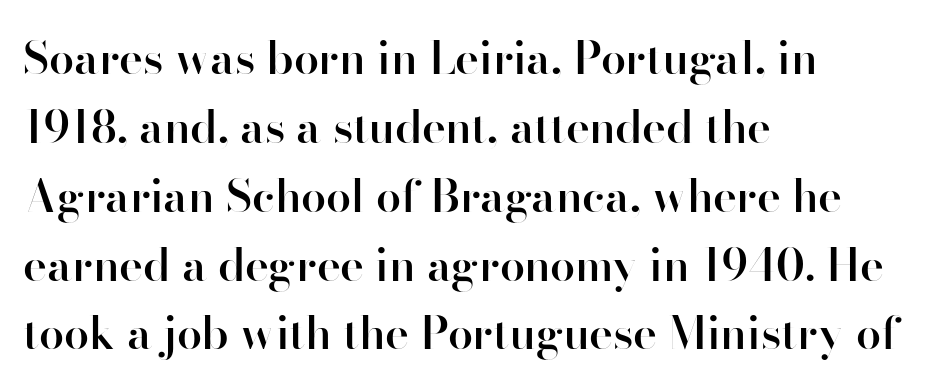
{"serif": "no", "italic": "no", "bold": "semi", "weight": "semibold", "width": "normal", "stroke_contrast": "high", "x_height": "small", "monospaced": "no", "underline": "no", "align": "left", "line_spacing": "normal", "line_spacing_ratio": 1.53, "letter_spacing": "normal", "letter_spacing_em": 0.0, "glyph_px": 45}
